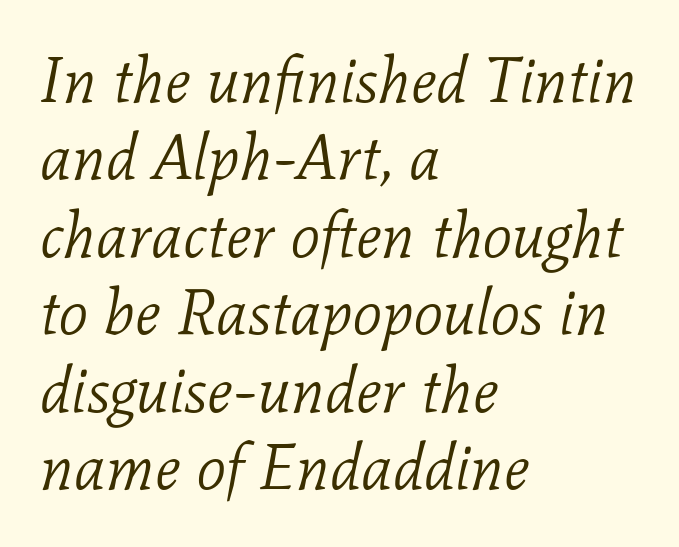
The compositor pushed each line to the left boundary. Emphasis-style slanted type is in use. Characters follow at the spacing the type designer built in. This is serif lettering, the kind often seen in printed books. The passage shown is typed in a proportional face where columns would drift. A quiet, ordinary-to-light weight characterises the typeface.
